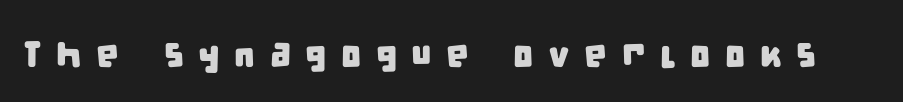
The image shows 36 px condensed sans-serif type; set unusually wide letter spacing (+0.4 em), not underlined; low stroke contrast and a large x-height.
